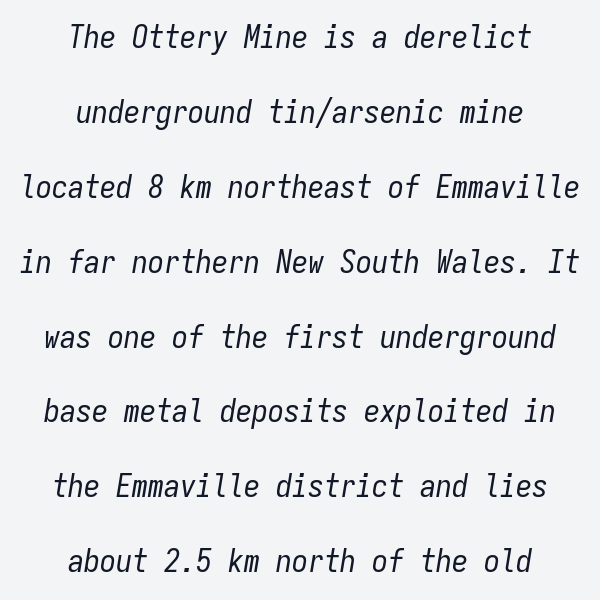
This rendering leaves character spacing at its baseline value. The passage shown is not underscored anywhere. The letters look calm and open, with moderate or lighter stems. A typesetter would call this monospace, since all characters share one set width. Interline gaps are noticeably wide in this sample.
